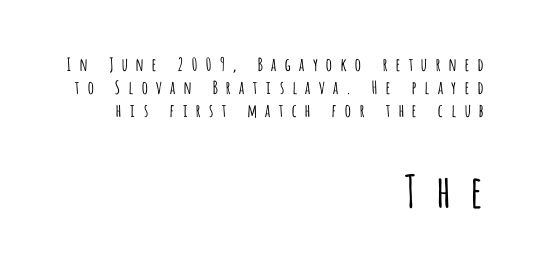
These glyphs show unthickened strokes, regular width or finer. The designer left line spacing at the default. The lettering stays uniformly vertical, giving the passage a roman look. Observe the wide spacing: letters keep a clear distance from each other. Proportional: the letters do not fall into vertical columns. Notice how the passage keeps a crisp vertical edge on the right only.
